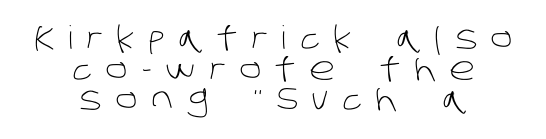
Letter spacing: wide. The block of text is dense from top to bottom, with scant space between rows. A bare baseline throughout the passage. These lines stack symmetrically, like a column narrowing and widening about its center. Font category for this specimen: sans-serif. The typeface has the unassuming heft of standard copy or less.
